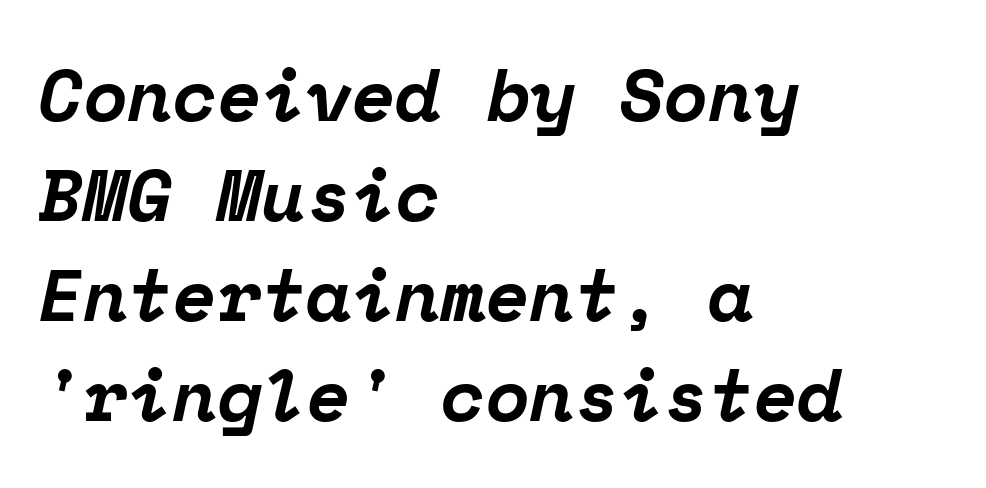
Q: Is the text bold? A: Yes.
Q: Is the text italic (slanted)? A: Yes, it leans right by about 12 degrees.
Q: Is the typeface a serif or a sans-serif typeface? A: Serif.
Q: Is the text underlined? A: No.
Q: How is the paragraph aligned? A: Left-aligned.
Q: Is the spacing between letters normal or unusually wide? A: Normal.
Q: Is the spacing between lines tight, normal or loose? A: Normal.
Q: Width (condensed, normal, or wide)? A: Normal.
Q: Stroke contrast? A: Low.
Q: x-height? A: Medium.
Q: Monospaced? A: Yes.
